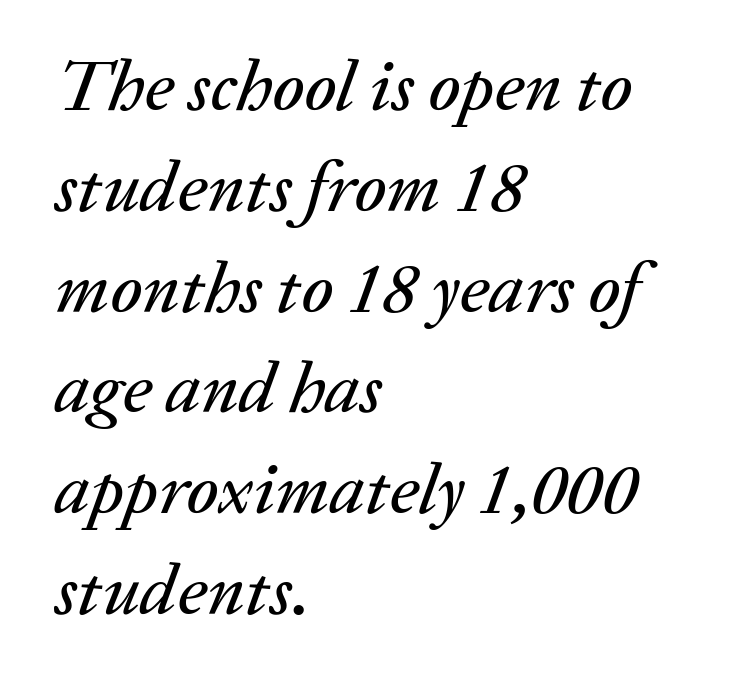
Successive baselines arrive at the customary interval. Think of a printed novel: that variable character pitch is what you see here. There is no visible air inserted between adjacent glyphs. Bare-footed words on every line. Observe the lean: these are italic letterforms. A classic flush-left, rag-right setting is used for this passage.
